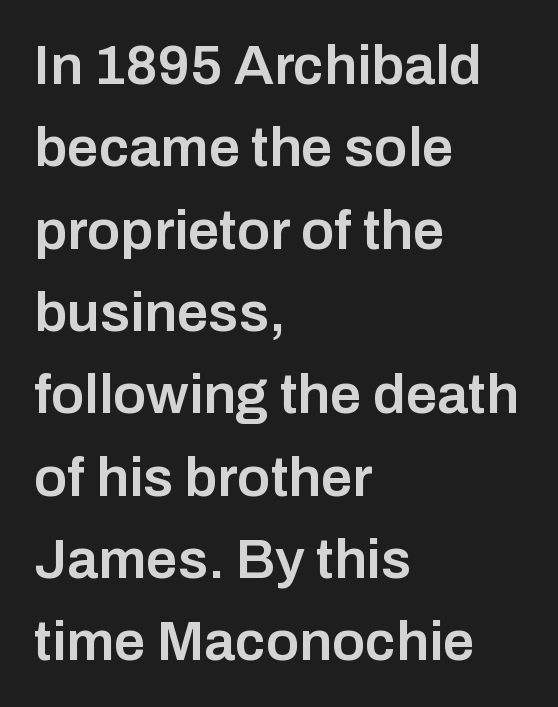
The image shows 56 px semibold sans-serif type, upright; set left-aligned, normal line spacing (1.47x), normal letter spacing, not underlined; low stroke contrast and a medium x-height.
